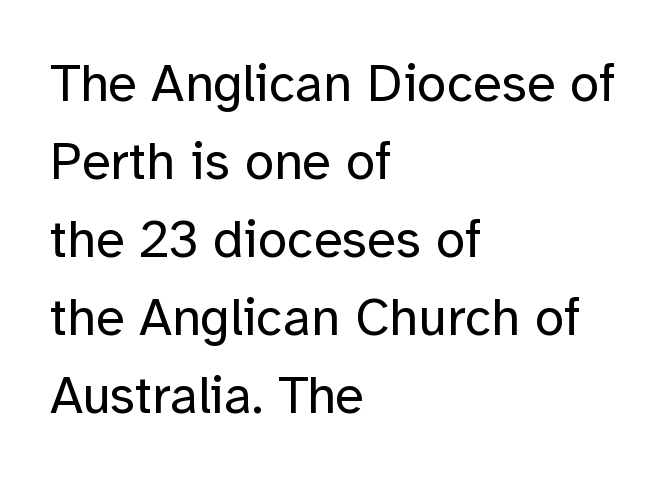
{"serif": "no", "italic": "no", "bold": "no", "weight": "regular", "width": "normal", "stroke_contrast": "low", "x_height": "medium", "monospaced": "no", "underline": "no", "align": "left", "line_spacing": "normal", "line_spacing_ratio": 1.47, "letter_spacing": "normal", "letter_spacing_em": 0.0, "glyph_px": 53}
